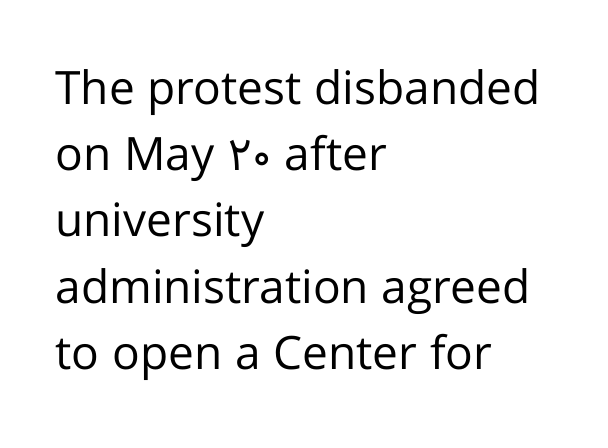
Q: Is the text bold? A: No.
Q: Is the text italic (slanted)? A: No, it is upright.
Q: Is the typeface a serif or a sans-serif typeface? A: Sans-serif.
Q: Is the text underlined? A: No.
Q: How is the paragraph aligned? A: Left-aligned.
Q: Is the spacing between letters normal or unusually wide? A: Normal.
Q: Is the spacing between lines tight, normal or loose? A: Normal.
Q: Width (condensed, normal, or wide)? A: Normal.
Q: Stroke contrast? A: Low.
Q: x-height? A: Medium.
Q: Monospaced? A: No.
